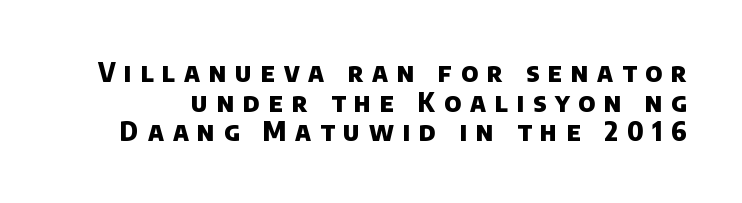
The image shows 26 px bold type; set tight line spacing (1.14x), unusually wide letter spacing (+0.34 em), not underlined.
